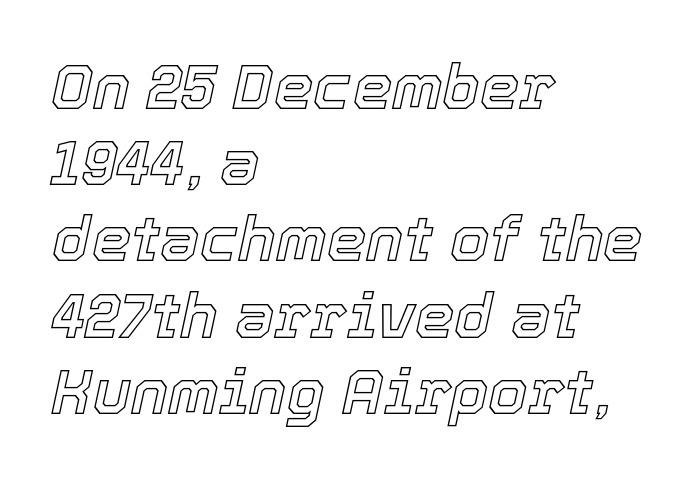
The image shows 63 px text type, italic (leaning right); set left-aligned, line spacing 1.21x, normal letter spacing, not underlined; a medium x-height.
